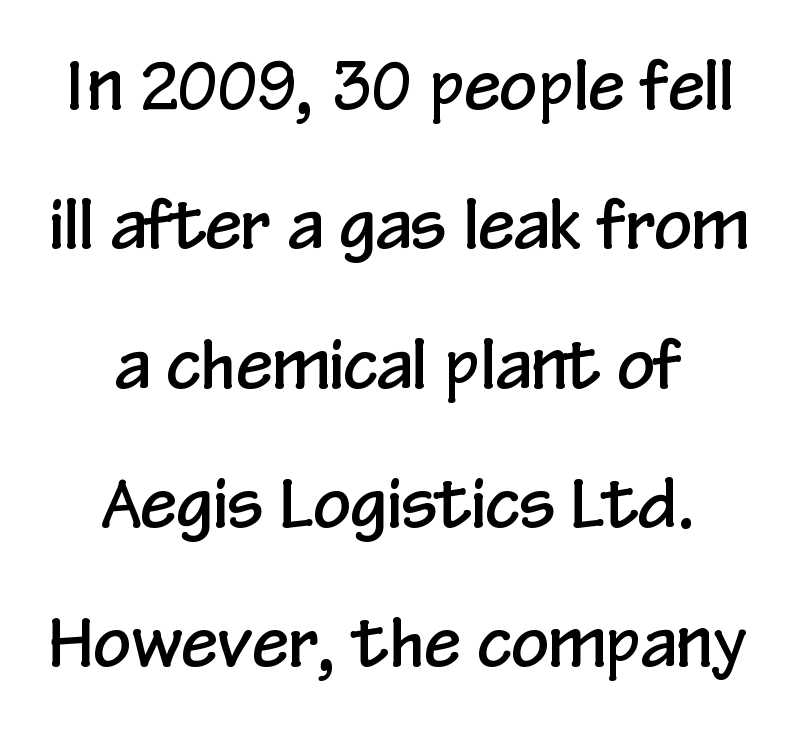
The type is set solid horizontally, with unmodified tracking. The letters stand straight up with perfectly vertical stems. Regarding serifs, this sample does without them. Is the block centered? Yes — each line is placed symmetrically about the middle.
